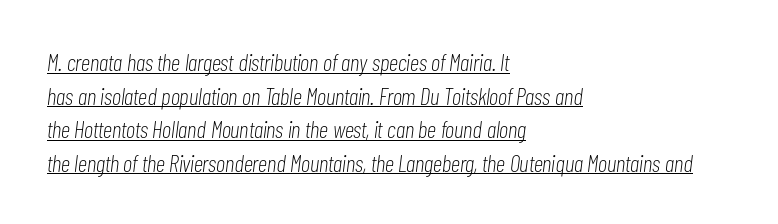
When letters slant like this, we call the style italic. Is the stroke heavy? The answer is a plain regular-or-lighter. Short note: letters normally spaced. The rendering uses a moderate line-height, typical for paragraphs.
